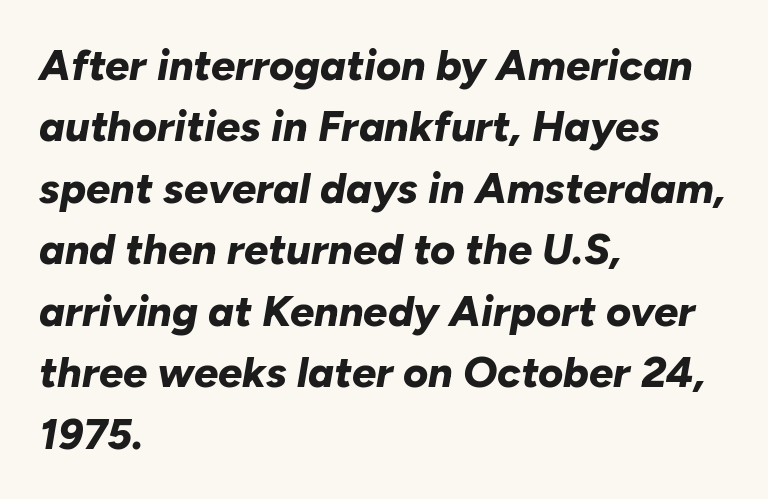
{"italic": "yes", "lean": "right", "slant_degrees": 10, "bold": "yes", "weight": "bold", "width": "normal", "stroke_contrast": "low", "x_height": "medium", "monospaced": "no", "underline": "no", "align": "left", "line_spacing": "normal", "line_spacing_ratio": 1.43, "letter_spacing": "normal", "letter_spacing_em": 0.0, "glyph_px": 43}
